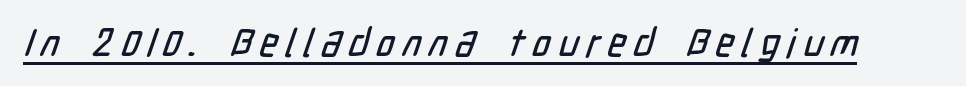
Display-style spreading of the glyphs; the letterfit is very open. The face used here is proportionally spaced, like ordinary book or web type. Serifs: no, the terminals of the letterforms are clean. Beneath each row of characters lies a ruled line.
